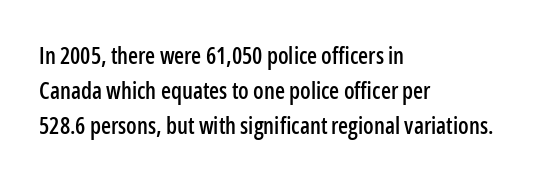
Q: Is the text italic (slanted)? A: No, it is upright.
Q: Is the text underlined? A: No.
Q: How is the paragraph aligned? A: Left-aligned.
Q: Is the spacing between letters normal or unusually wide? A: Normal.
Q: Is the spacing between lines tight, normal or loose? A: Normal.
